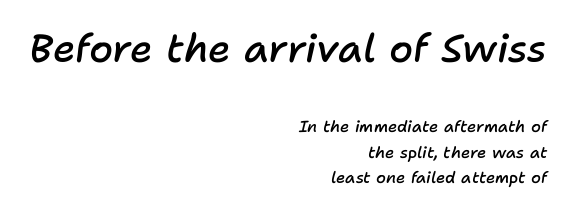
Each letter keeps its own natural width here, so spacing adapts to shape. In terms of leading, this rendering sits right in the middle. Which margin do the lines hug? The right one — the left edge is uneven. Rule under the text: the space is simply empty. Inter-character spacing is left at the font's built-in metrics. Between these two stacked blocks, the higher one wins on size.
